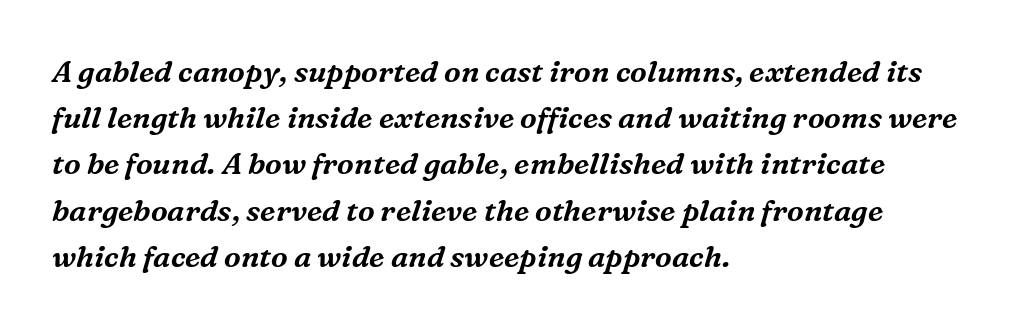
Each row of text sits above clean, open space. Is this a sans? No — the strokes have serifs. Layout note: lines flush left. Varying glyph widths throughout — classic text-font behaviour. Is the type slanted? Yes — the strokes lean at a clear angle. Baseline-to-baseline distance is the conventional proportion of letter height.
